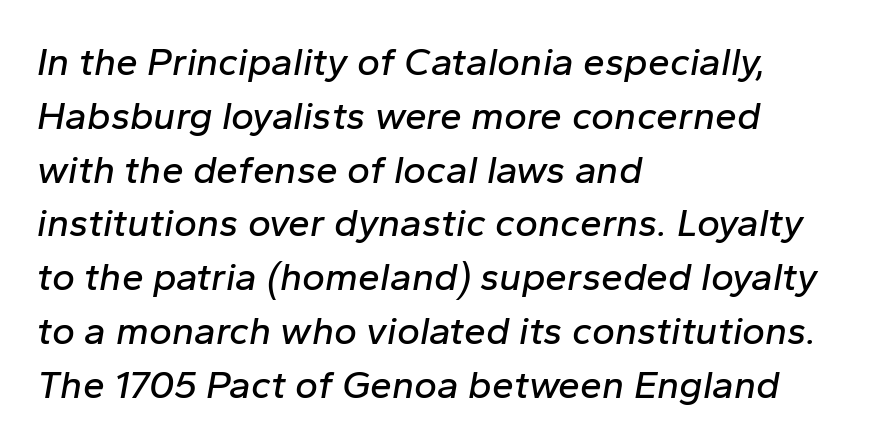
{"italic": "yes", "lean": "right", "slant_degrees": 10, "width": "normal", "stroke_contrast": "low", "x_height": "medium", "monospaced": "no", "underline": "no", "align": "left", "line_spacing": "normal", "line_spacing_ratio": 1.38, "letter_spacing": "normal", "letter_spacing_em": 0.0, "glyph_px": 39}
